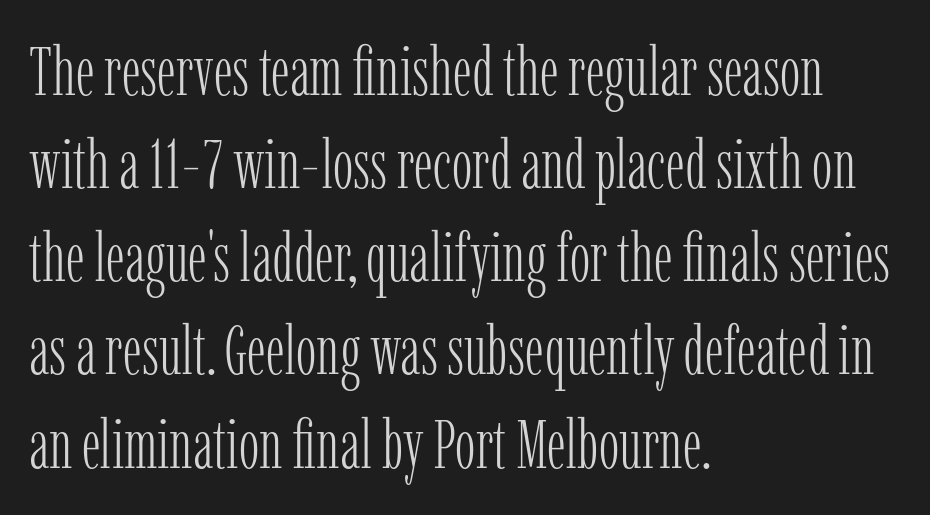
Q: Is the text bold? A: No.
Q: Is the text italic (slanted)? A: No, it is upright.
Q: Is the typeface a serif or a sans-serif typeface? A: Serif.
Q: Is the text underlined? A: No.
Q: How is the paragraph aligned? A: Left-aligned.
Q: Is the spacing between letters normal or unusually wide? A: Normal.
Q: Is the spacing between lines tight, normal or loose? A: Normal.
Q: Width (condensed, normal, or wide)? A: Condensed.
Q: Stroke contrast? A: Low.
Q: x-height? A: Medium.
Q: Monospaced? A: No.
